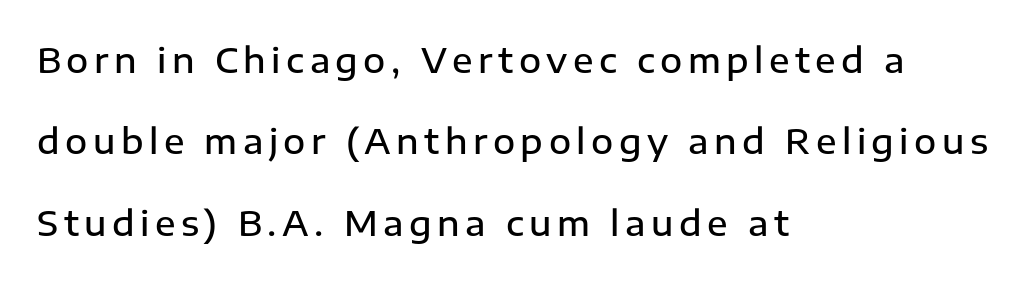
Q: Is the text bold? A: Semi-bold.
Q: Is the text italic (slanted)? A: No, it is upright.
Q: Is the typeface a serif or a sans-serif typeface? A: Sans-serif.
Q: Is the text underlined? A: No.
Q: How is the paragraph aligned? A: Left-aligned.
Q: Is the spacing between lines tight, normal or loose? A: Loose.
Q: Width (condensed, normal, or wide)? A: Normal.
Q: Stroke contrast? A: Low.
Q: x-height? A: Medium.
Q: Monospaced? A: No.
